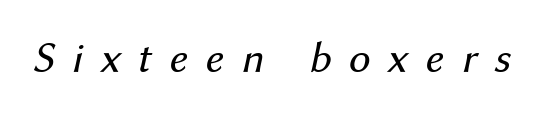
The image shows 44 px regular-weight type, italic (leaning right); set unusually wide letter spacing (+0.39 em), not underlined; medium stroke contrast and a medium x-height.
